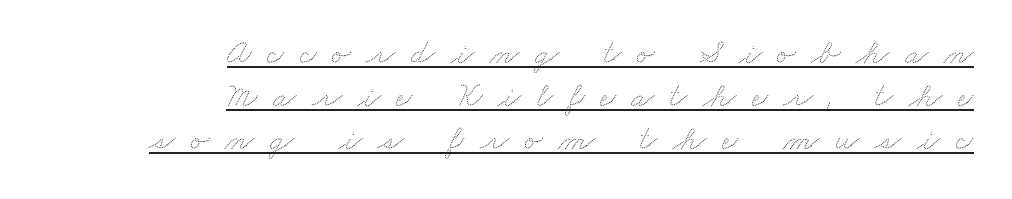
Each line ends at the same right margin while the left side varies. Tracking value appears strongly positive — letters spread wide. Emphasis is given by a line drawn under the lettering. The block of text has a typical density, with ordinary space between rows. A typesetter would call this proportional, since set widths differ per character.
